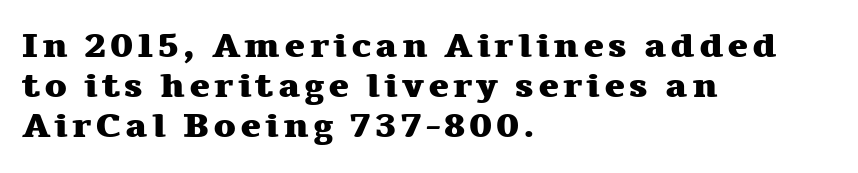
Q: Is the text bold? A: Yes.
Q: Is the text italic (slanted)? A: No, it is upright.
Q: Is the typeface a serif or a sans-serif typeface? A: Serif.
Q: Is the text underlined? A: No.
Q: How is the paragraph aligned? A: Left-aligned.
Q: Is the spacing between lines tight, normal or loose? A: Tight.
Q: Width (condensed, normal, or wide)? A: Wide.
Q: Stroke contrast? A: Medium.
Q: x-height? A: Medium.
Q: Monospaced? A: No.
